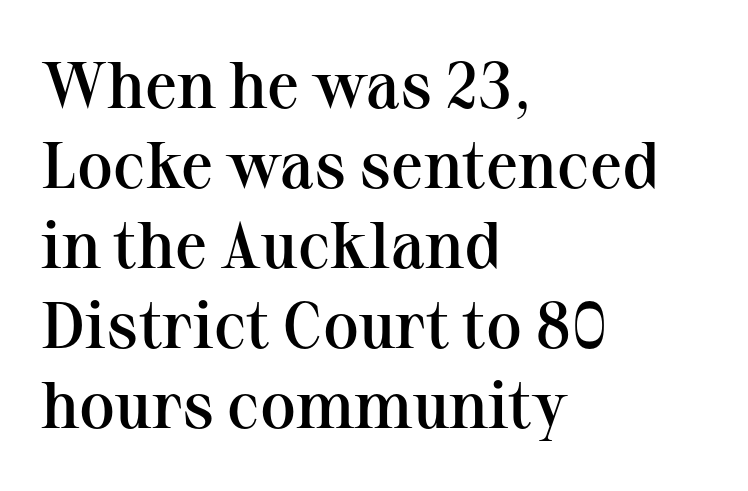
{"serif": "yes", "italic": "no", "bold": "semi", "weight": "semibold", "width": "normal", "stroke_contrast": "medium", "x_height": "medium", "monospaced": "no", "underline": "no", "align": "left", "line_spacing_ratio": 1.23, "letter_spacing": "normal", "letter_spacing_em": 0.0, "glyph_px": 65}
